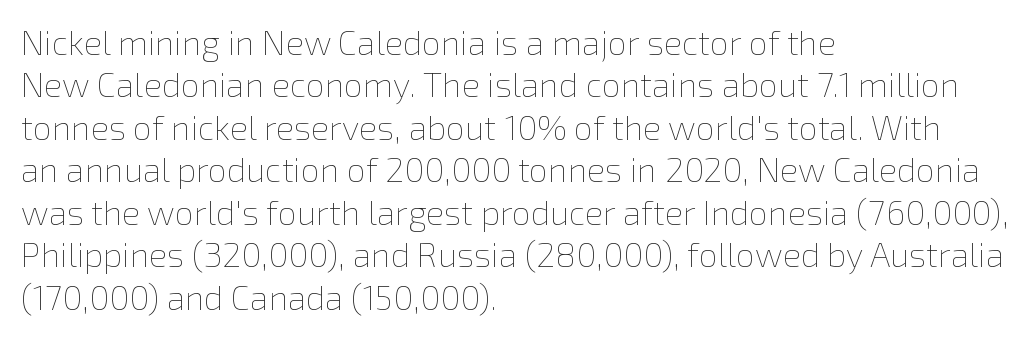
{"italic": "no", "bold": "no", "weight": "thin", "width": "normal", "x_height": "medium", "monospaced": "no", "underline": "no", "align": "left", "line_spacing": "normal", "line_spacing_ratio": 1.25, "letter_spacing": "normal", "letter_spacing_em": 0.0, "glyph_px": 34}
